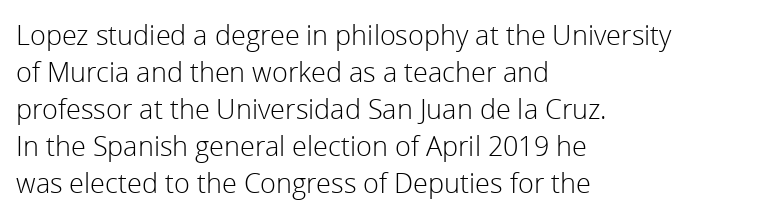
The image shows 27 px text type, upright; set left-aligned, normal line spacing (1.37x), normal letter spacing, not underlined.
